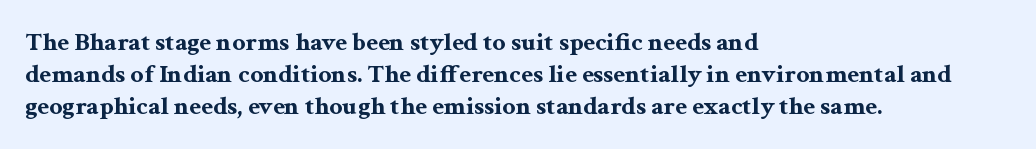
Q: Is the text bold? A: Yes.
Q: Is the text italic (slanted)? A: No, it is upright.
Q: Is the text underlined? A: No.
Q: How is the paragraph aligned? A: Left-aligned.
Q: Is the spacing between letters normal or unusually wide? A: Normal.
